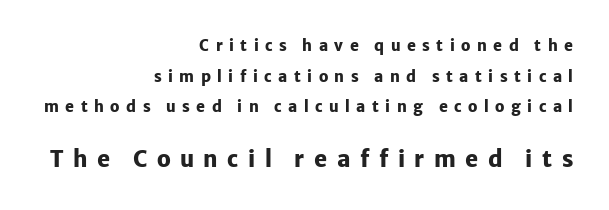
{"italic": "no", "bold": "yes", "underline": "no", "align": "right", "line_spacing": "loose", "line_spacing_ratio": 2.04, "letter_spacing": "wide", "letter_spacing_em": 0.43, "larger_block": "second", "size_ratio": 1.47, "glyph_px": 22}
